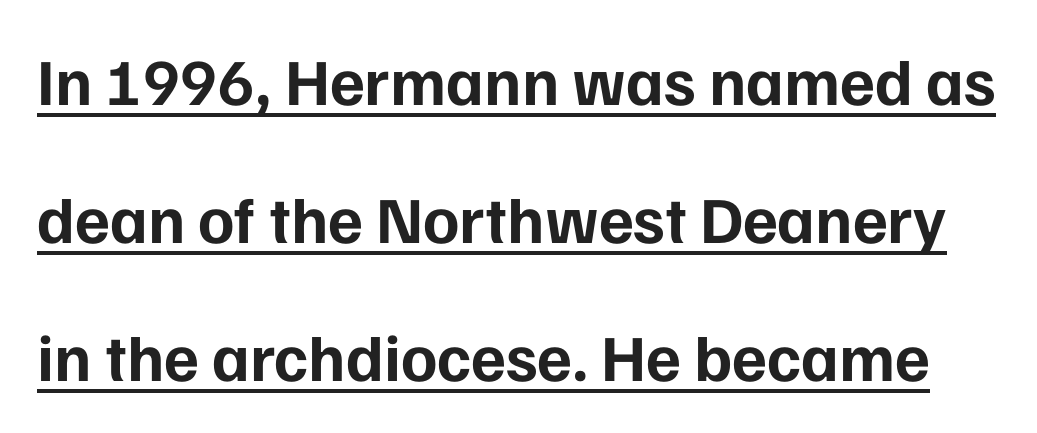
{"serif": "no", "italic": "no", "bold": "yes", "weight": "bold", "width": "normal", "stroke_contrast": "low", "x_height": "medium", "monospaced": "no", "underline": "yes", "line_spacing": "loose", "line_spacing_ratio": 2.09, "letter_spacing": "normal", "letter_spacing_em": 0.0, "glyph_px": 66}
